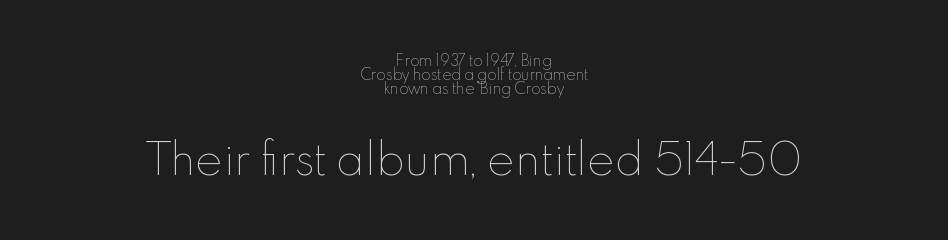
{"italic": "no", "bold": "no", "weight": "thin", "width": "normal", "x_height": "small", "monospaced": "no", "underline": "no", "align": "center", "line_spacing": "tight", "line_spacing_ratio": 1.01, "letter_spacing": "normal", "letter_spacing_em": 0.0, "larger_block": "second", "size_ratio": 3.0, "glyph_px": 42}
